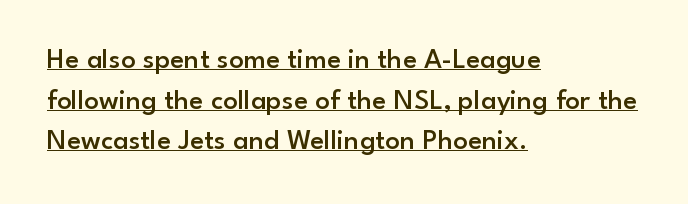
The image shows 29 px semibold sans-serif type, upright; set left-aligned, normal line spacing (1.4x), normal letter spacing, underlined; low stroke contrast and a small x-height.
